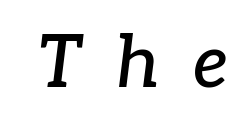
{"serif": "yes", "italic": "yes", "lean": "right", "slant_degrees": 7, "width": "normal", "stroke_contrast": "low", "x_height": "medium", "monospaced": "no", "underline": "no", "letter_spacing": "wide", "letter_spacing_em": 0.46, "glyph_px": 73}
